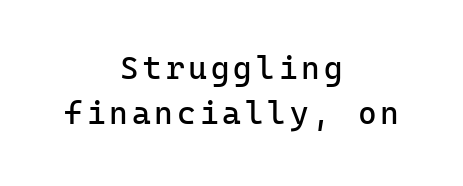
Q: Is the text bold? A: No.
Q: Is the text italic (slanted)? A: No, it is upright.
Q: Is the typeface a serif or a sans-serif typeface? A: Sans-serif.
Q: Is the text underlined? A: No.
Q: How is the paragraph aligned? A: Centered.
Q: Is the spacing between lines tight, normal or loose? A: Normal.
Q: Width (condensed, normal, or wide)? A: Normal.
Q: Stroke contrast? A: Low.
Q: x-height? A: Medium.
Q: Monospaced? A: Yes.
